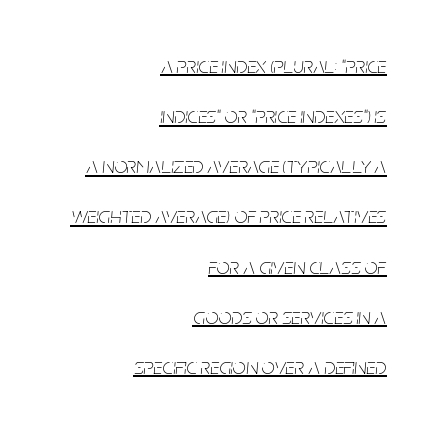
Heaviness? Minimal to ordinary, like unemphasized prose. This is underlined copy, the kind a proofreader might mark for attention. A flush-right, rag-left setting is used for this passage. Slanted lettering throughout.
